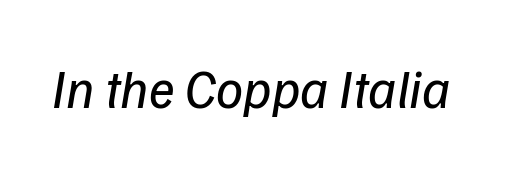
Q: Is the text bold? A: No.
Q: Is the text italic (slanted)? A: Yes, it leans right by about 9 degrees.
Q: Is the text underlined? A: No.
Q: Is the spacing between letters normal or unusually wide? A: Normal.
Q: Width (condensed, normal, or wide)? A: Normal.
Q: Stroke contrast? A: Low.
Q: x-height? A: Medium.
Q: Monospaced? A: No.
